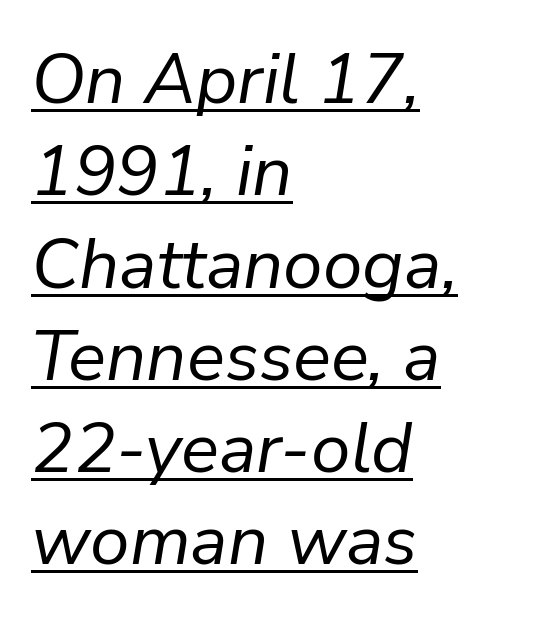
{"italic": "yes", "lean": "right", "slant_degrees": 9, "bold": "no", "weight": "regular", "width": "normal", "stroke_contrast": "low", "x_height": "medium", "monospaced": "no", "underline": "yes", "align": "left", "line_spacing": "normal", "line_spacing_ratio": 1.3, "letter_spacing": "normal", "letter_spacing_em": 0.0, "glyph_px": 71}
